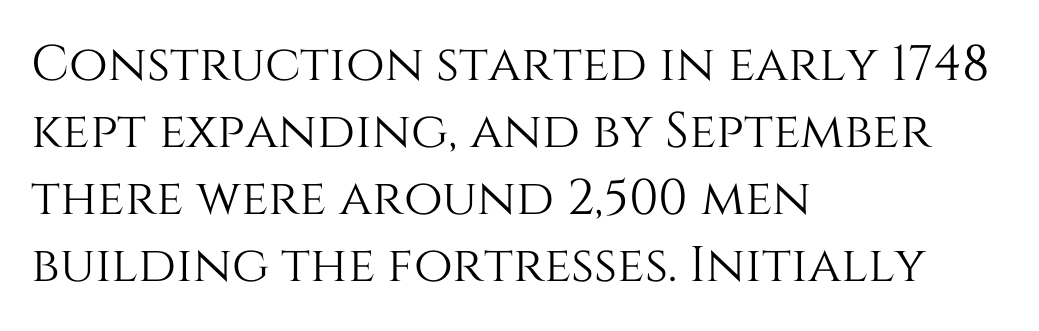
{"italic": "no", "width": "normal", "stroke_contrast": "medium", "x_height": "large", "monospaced": "no", "underline": "no", "align": "left", "line_spacing": "normal", "line_spacing_ratio": 1.34, "letter_spacing": "normal", "letter_spacing_em": 0.0, "glyph_px": 50}
